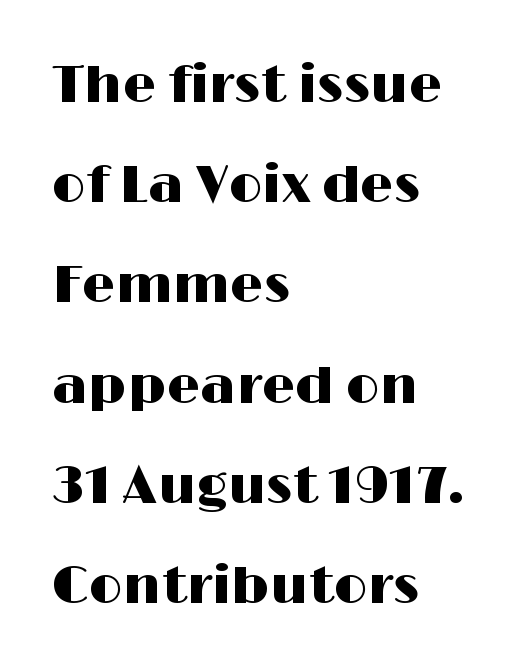
{"serif": "no", "italic": "no", "width": "wide", "stroke_contrast": "high", "x_height": "medium", "monospaced": "no", "underline": "no", "align": "left", "line_spacing_ratio": 1.89, "letter_spacing": "normal", "letter_spacing_em": 0.0, "glyph_px": 53}
